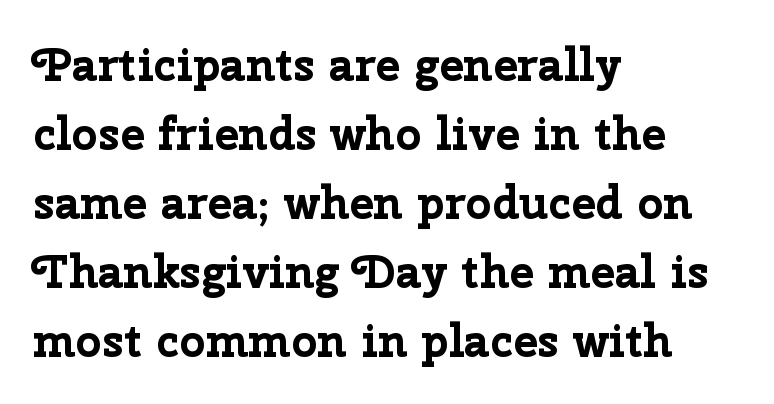
The image shows 46 px bold sans-serif type, upright; set left-aligned, normal line spacing (1.5x), normal letter spacing, not underlined; low stroke contrast and a medium x-height.
